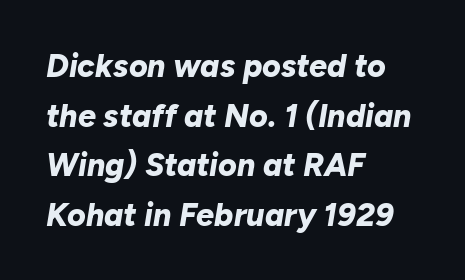
Q: Is the text bold? A: Yes.
Q: Is the text italic (slanted)? A: Yes, it leans right by about 10 degrees.
Q: Is the text underlined? A: No.
Q: How is the paragraph aligned? A: Left-aligned.
Q: Is the spacing between letters normal or unusually wide? A: Normal.
Q: Is the spacing between lines tight, normal or loose? A: Normal.
Q: Width (condensed, normal, or wide)? A: Normal.
Q: Stroke contrast? A: Low.
Q: x-height? A: Medium.
Q: Monospaced? A: No.
